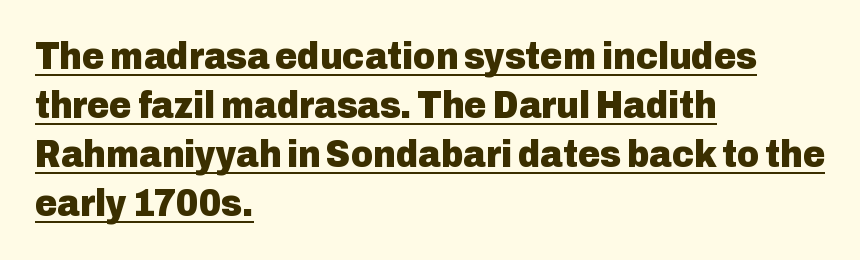
The image shows 38 px heavy sans-serif type, upright; set left-aligned, normal line spacing (1.29x), normal letter spacing, underlined; low stroke contrast and a medium x-height.
